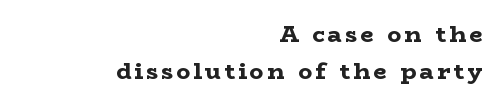
Q: Is the text bold? A: Yes.
Q: Is the text italic (slanted)? A: No, it is upright.
Q: Is the text underlined? A: No.
Q: How is the paragraph aligned? A: Right-aligned.
Q: Is the spacing between lines tight, normal or loose? A: Normal.
